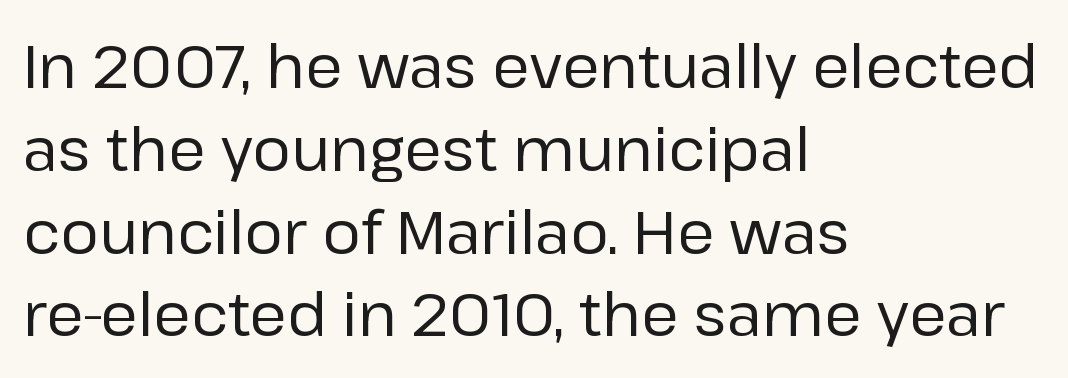
Note the varied advance widths — an 'i' is clearly narrower than an 'm'. Stems here are at most as thick as an everyday book face. The line texture is even and compact thanks to regular tracking. Compared with a centered layout, this one pins lines to the left instead. The passage shown is typeset with a sans-serif family.
